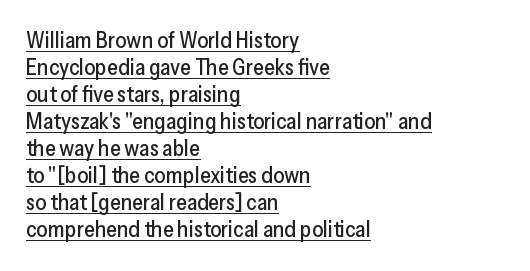
{"italic": "no", "underline": "yes", "align": "left", "line_spacing_ratio": 1.23, "letter_spacing": "normal", "letter_spacing_em": 0.0, "glyph_px": 22}
